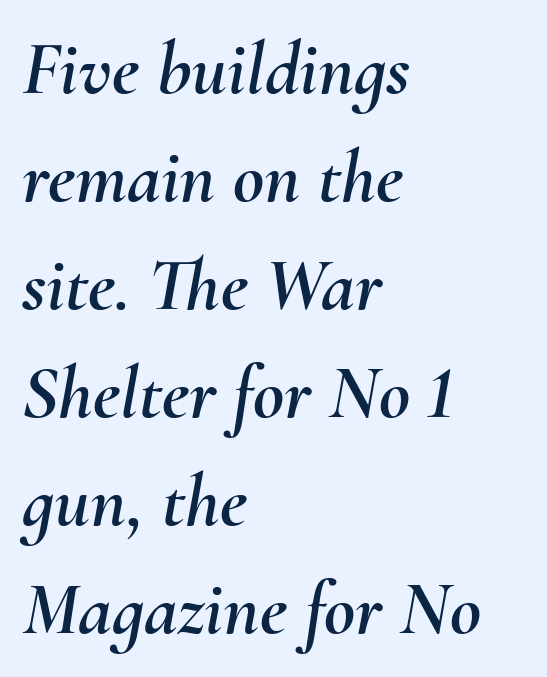
{"italic": "yes", "lean": "right", "slant_degrees": 10, "width": "normal", "stroke_contrast": "medium", "x_height": "small", "monospaced": "no", "underline": "no", "align": "left", "line_spacing": "normal", "line_spacing_ratio": 1.42, "letter_spacing": "normal", "letter_spacing_em": 0.0, "glyph_px": 76}
